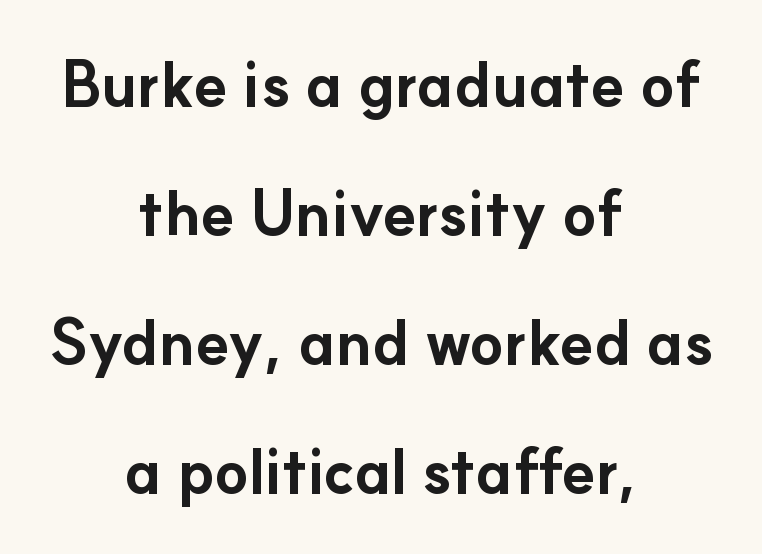
Q: Is the text bold? A: Yes.
Q: Is the text italic (slanted)? A: No, it is upright.
Q: Is the typeface a serif or a sans-serif typeface? A: Sans-serif.
Q: Is the text underlined? A: No.
Q: How is the paragraph aligned? A: Centered.
Q: Is the spacing between letters normal or unusually wide? A: Normal.
Q: Is the spacing between lines tight, normal or loose? A: Loose.
Q: Width (condensed, normal, or wide)? A: Normal.
Q: Stroke contrast? A: Low.
Q: x-height? A: Small.
Q: Monospaced? A: No.
